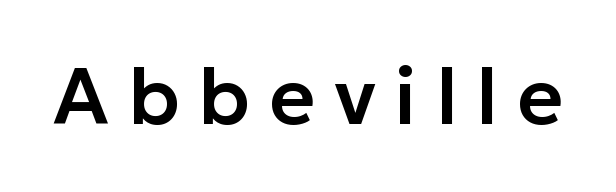
{"serif": "no", "italic": "no", "width": "normal", "stroke_contrast": "low", "x_height": "medium", "monospaced": "no", "underline": "no", "letter_spacing": "wide", "letter_spacing_em": 0.24, "glyph_px": 79}
